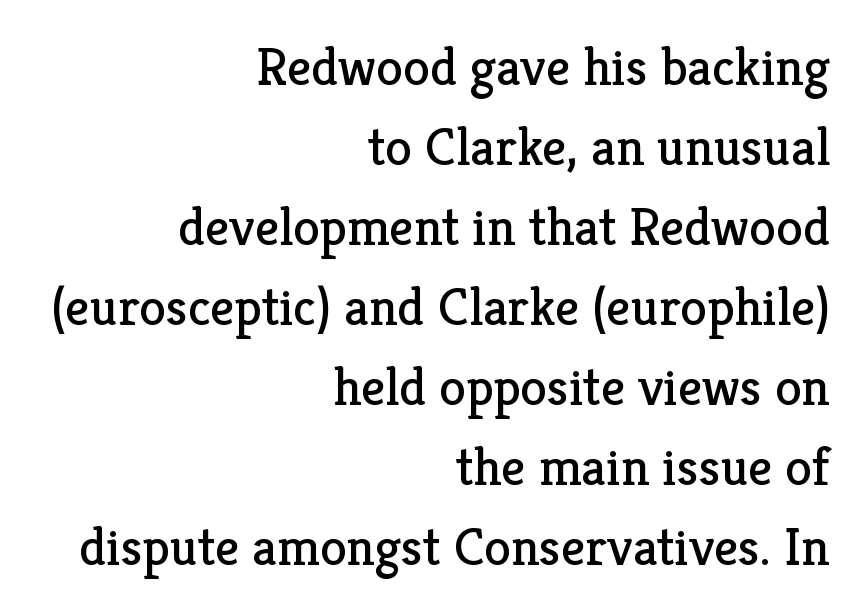
The image shows 54 px regular-weight serif type, upright; set right-aligned, normal line spacing (1.48x), normal letter spacing, not underlined; low stroke contrast and a medium x-height.
